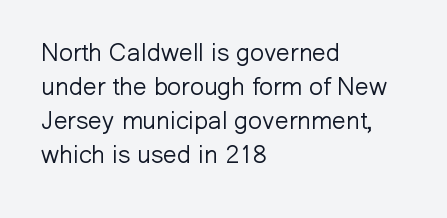
Q: Is the text bold? A: No.
Q: Is the text italic (slanted)? A: No, it is upright.
Q: Is the text underlined? A: No.
Q: How is the paragraph aligned? A: Left-aligned.
Q: Is the spacing between letters normal or unusually wide? A: Normal.
Q: Is the spacing between lines tight, normal or loose? A: Normal.
